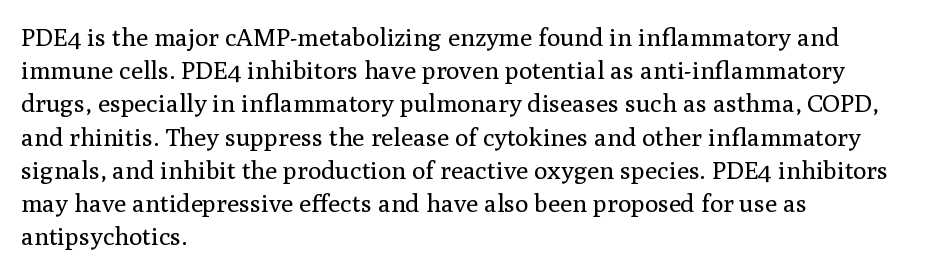
These lines sit exactly where default settings would place them. Decoration check: the copy has no underline. The typeface has the unassuming heft of standard copy or less. Horizontal alignment here is leftward, the default for most running prose.
